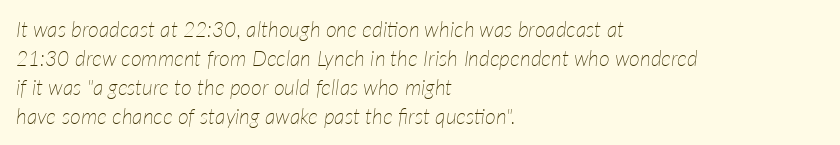
The image shows 21 px text type, italic (leaning right); set left-aligned, normal line spacing (1.38x), normal letter spacing, not underlined.
